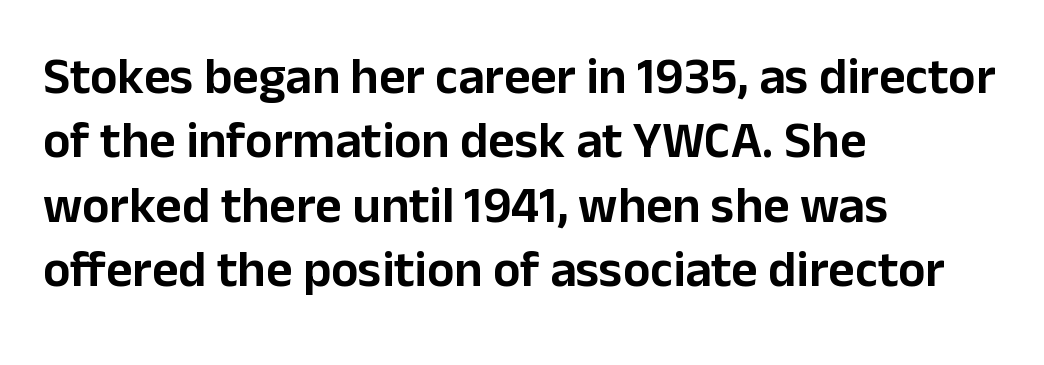
The image shows 51 px sans-serif type, upright; set left-aligned, normal line spacing (1.26x), normal letter spacing, not underlined; low stroke contrast and a medium x-height.
